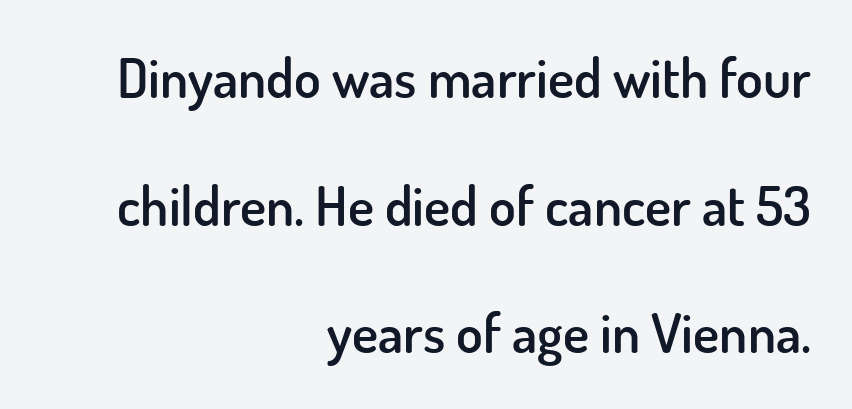
The image shows 55 px semibold sans-serif type, upright; set right-aligned, loose line spacing (2.32x), normal letter spacing, not underlined; low stroke contrast and a small x-height.
